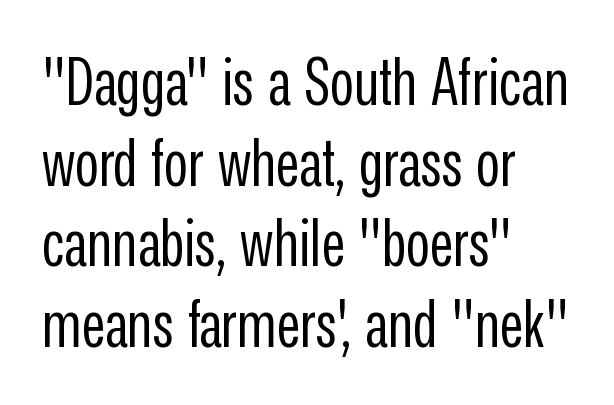
{"serif": "no", "italic": "no", "bold": "no", "weight": "regular", "width": "condensed", "stroke_contrast": "low", "x_height": "medium", "monospaced": "no", "underline": "no", "align": "left", "line_spacing_ratio": 1.24, "letter_spacing": "normal", "letter_spacing_em": 0.0, "glyph_px": 65}
